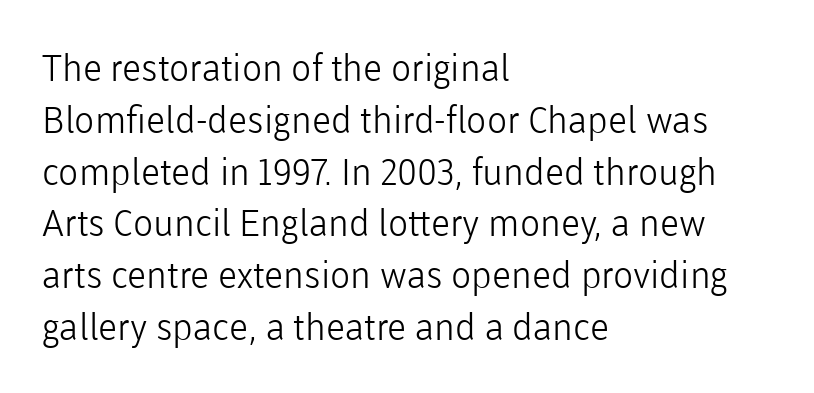
To sum up the face: it is a sans, with no serifs. Tracking value appears to be zero — textbook default spacing. Notice how the passage keeps a crisp vertical edge on the left only. A typesetter would mark this as roman, not italic. Descenders hang freely into open space. These lines sit exactly where default settings would place them.
